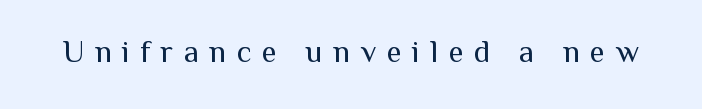
The image shows 31 px regular-weight sans-serif type, upright; set unusually wide letter spacing (+0.34 em), not underlined; medium stroke contrast and a medium x-height.
